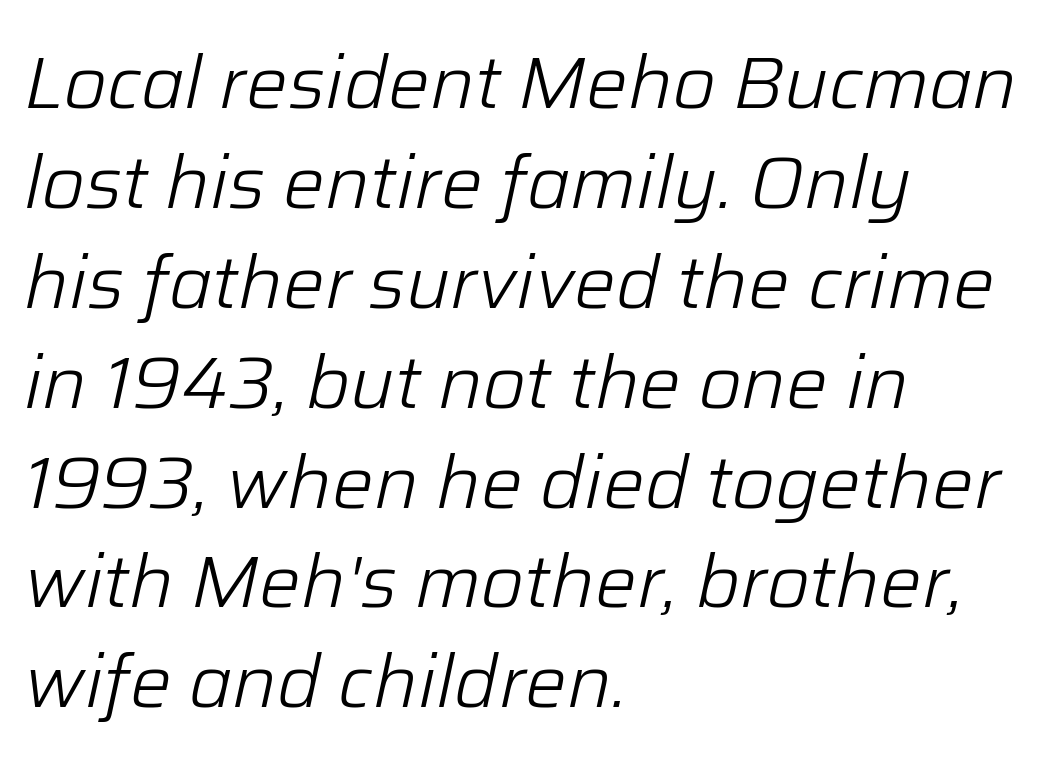
The image shows 74 px light type, italic (leaning right); set left-aligned, normal line spacing (1.35x), normal letter spacing, not underlined; low stroke contrast and a medium x-height.
